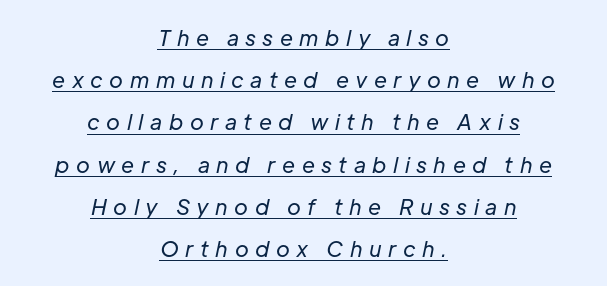
The image shows 21 px text type, italic (leaning right); set centered, loose line spacing (2.01x), unusually wide letter spacing (+0.31 em), underlined.
